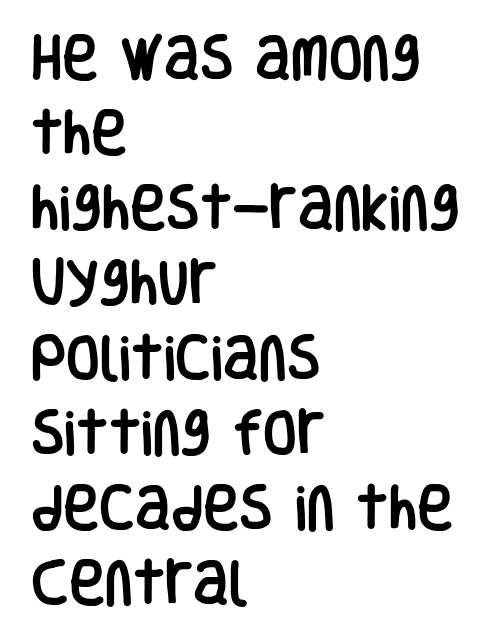
{"serif": "no", "italic": "no", "width": "condensed", "stroke_contrast": "low", "x_height": "large", "monospaced": "no", "underline": "no", "align": "left", "line_spacing": "normal", "line_spacing_ratio": 1.53, "letter_spacing": "normal", "letter_spacing_em": 0.0, "glyph_px": 49}
